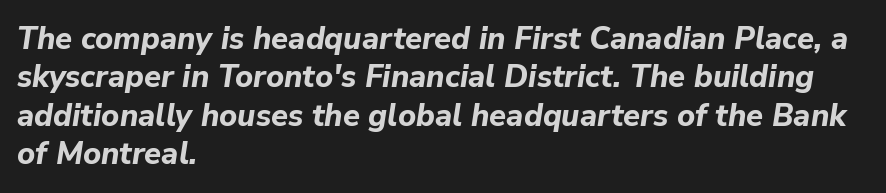
{"italic": "yes", "lean": "right", "slant_degrees": 9, "bold": "yes", "weight": "bold", "width": "normal", "stroke_contrast": "low", "x_height": "medium", "monospaced": "no", "underline": "no", "align": "left", "line_spacing_ratio": 1.24, "letter_spacing": "normal", "letter_spacing_em": 0.0, "glyph_px": 31}
